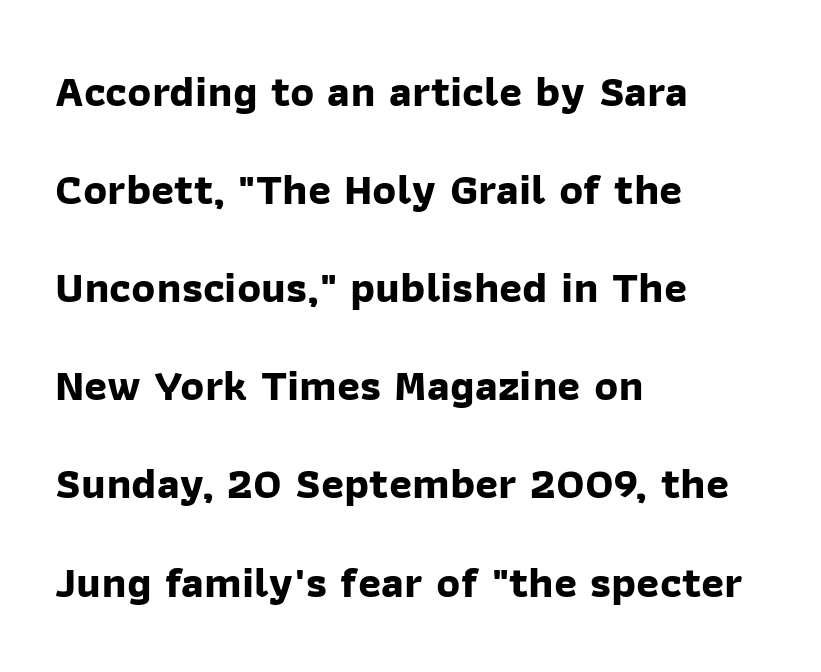
{"serif": "no", "bold": "yes", "weight": "bold", "width": "normal", "stroke_contrast": "low", "x_height": "medium", "monospaced": "no", "underline": "no", "align": "left", "line_spacing": "loose", "line_spacing_ratio": 2.23, "letter_spacing": "normal", "letter_spacing_em": 0.0, "glyph_px": 44}
